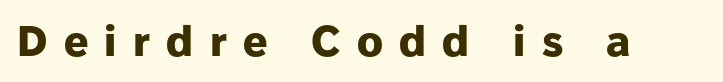
The image shows 43 px heavy sans-serif type, upright; set unusually wide letter spacing (+0.38 em), not underlined; low stroke contrast and a medium x-height.
